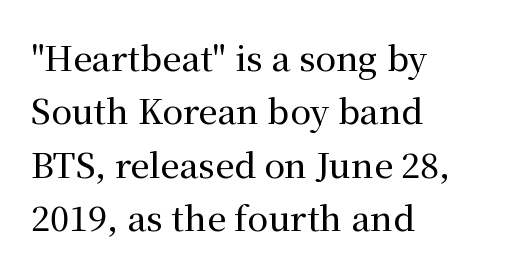
{"serif": "yes", "italic": "no", "width": "normal", "stroke_contrast": "medium", "x_height": "medium", "monospaced": "no", "underline": "no", "align": "left", "line_spacing": "normal", "line_spacing_ratio": 1.57, "letter_spacing": "normal", "letter_spacing_em": 0.0, "glyph_px": 34}
